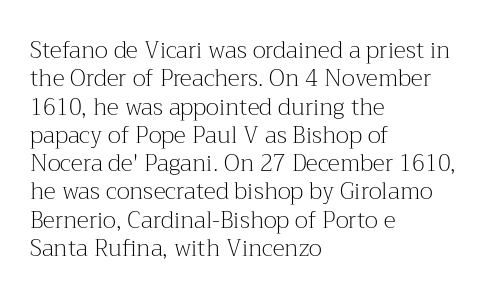
{"italic": "no", "bold": "no", "underline": "no", "align": "left", "line_spacing_ratio": 1.23, "letter_spacing": "normal", "letter_spacing_em": 0.0, "glyph_px": 23}
